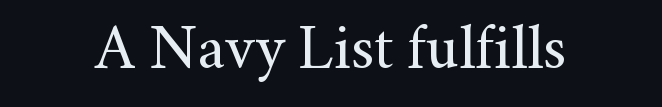
The face used here is rendered with its standard letterfit. Honestly, there is no underline to notice here at all. This is the regular roman posture of the typeface. Note: serifs present on the glyphs.
